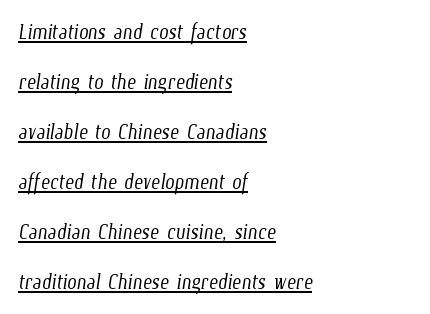
The image shows 27 px text type; set left-aligned, line spacing 1.85x, normal letter spacing, underlined.
